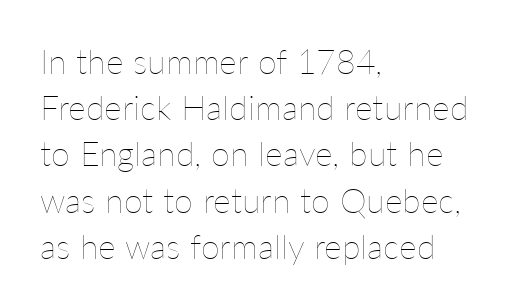
Heaviness? Minimal to ordinary, like unemphasized prose. The strip under each line holds only bare page. The axis of the letterforms is exactly vertical. The rendering anchors every line to the left-hand side.
